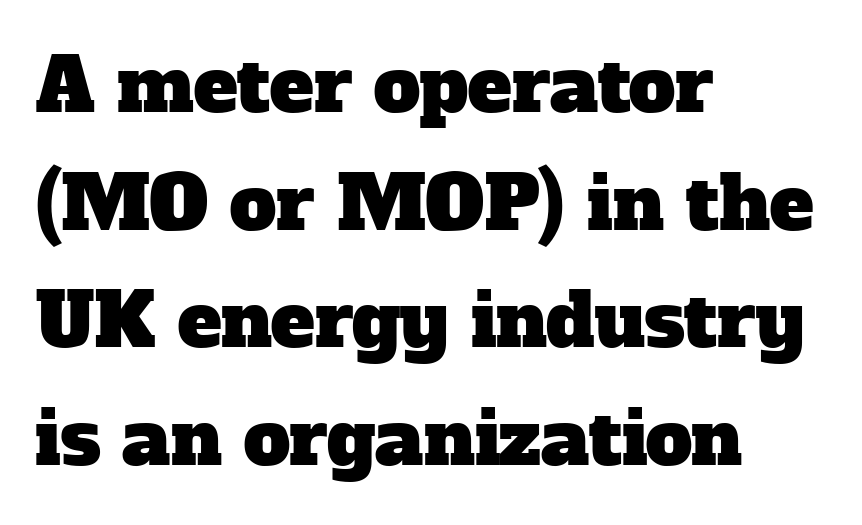
Q: Is the typeface a serif or a sans-serif typeface? A: Serif.
Q: Is the text underlined? A: No.
Q: How is the paragraph aligned? A: Left-aligned.
Q: Is the spacing between letters normal or unusually wide? A: Normal.
Q: Is the spacing between lines tight, normal or loose? A: Normal.
Q: Width (condensed, normal, or wide)? A: Normal.
Q: Stroke contrast? A: Low.
Q: x-height? A: Medium.
Q: Monospaced? A: No.
